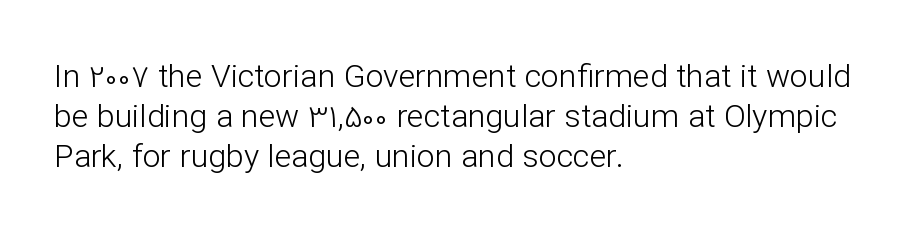
Q: Is the text bold? A: No.
Q: Is the text italic (slanted)? A: No, it is upright.
Q: Is the typeface a serif or a sans-serif typeface? A: Sans-serif.
Q: Is the text underlined? A: No.
Q: How is the paragraph aligned? A: Left-aligned.
Q: Is the spacing between letters normal or unusually wide? A: Normal.
Q: Is the spacing between lines tight, normal or loose? A: Normal.
Q: Width (condensed, normal, or wide)? A: Normal.
Q: Stroke contrast? A: Low.
Q: x-height? A: Medium.
Q: Monospaced? A: No.
